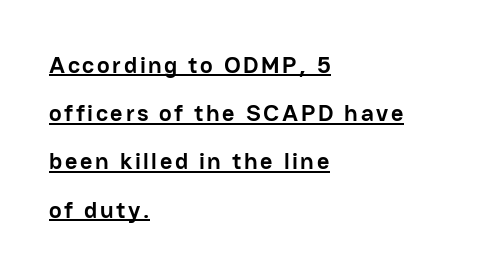
Q: Is the text bold? A: Yes.
Q: Is the text italic (slanted)? A: No, it is upright.
Q: Is the text underlined? A: Yes.
Q: How is the paragraph aligned? A: Left-aligned.
Q: Is the spacing between lines tight, normal or loose? A: Loose.
